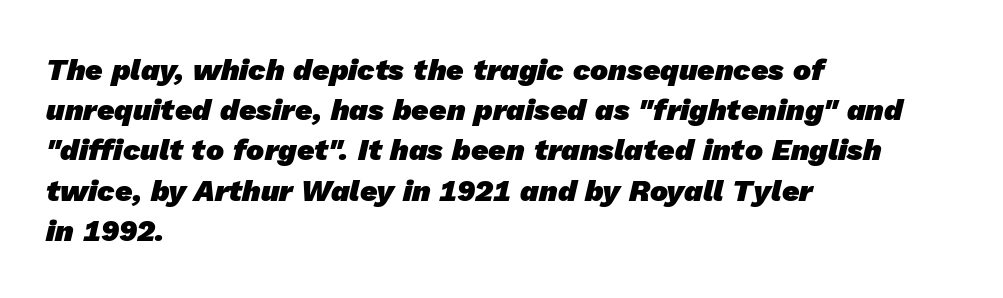
The image shows 30 px heavy sans-serif type; set left-aligned, normal line spacing (1.34x), normal letter spacing, not underlined; low stroke contrast and a medium x-height.
